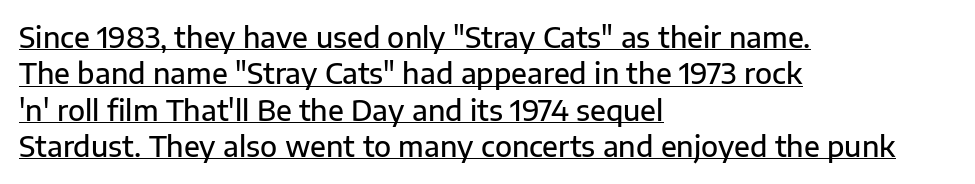
The image shows 28 px semibold sans-serif type, upright; set left-aligned, normal line spacing (1.3x), normal letter spacing, underlined; low stroke contrast and a medium x-height.
